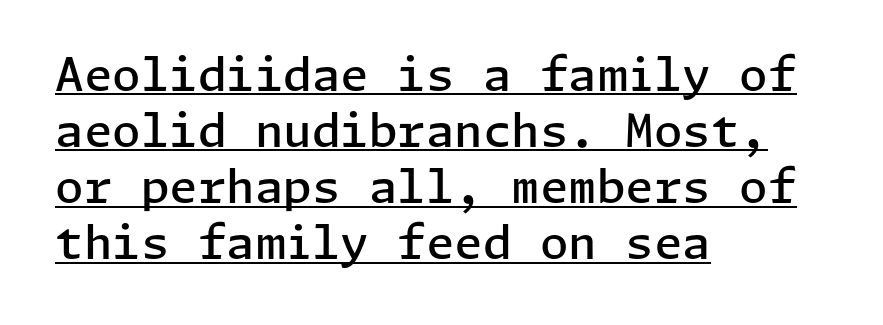
Q: Is the text bold? A: Semi-bold.
Q: Is the text italic (slanted)? A: No, it is upright.
Q: Is the typeface a serif or a sans-serif typeface? A: Sans-serif.
Q: Is the text underlined? A: Yes.
Q: How is the paragraph aligned? A: Left-aligned.
Q: Is the spacing between letters normal or unusually wide? A: Normal.
Q: Width (condensed, normal, or wide)? A: Normal.
Q: Stroke contrast? A: Low.
Q: x-height? A: Medium.
